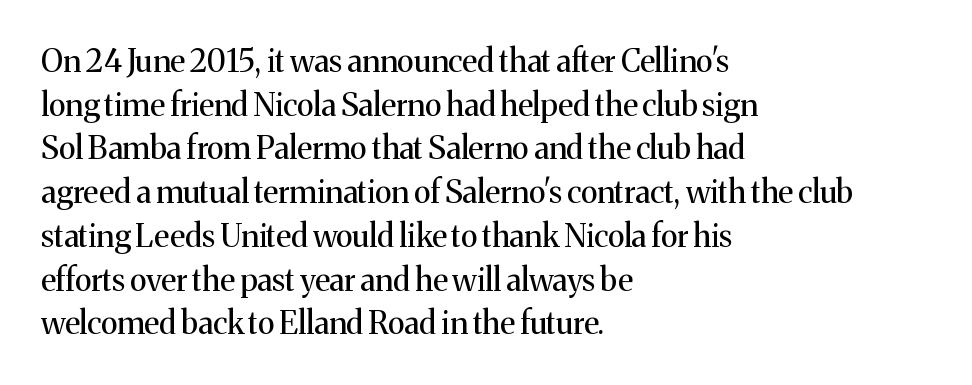
{"serif": "yes", "italic": "no", "bold": "no", "weight": "regular", "width": "normal", "stroke_contrast": "medium", "x_height": "medium", "monospaced": "no", "underline": "no", "align": "left", "line_spacing": "normal", "line_spacing_ratio": 1.41, "letter_spacing": "normal", "letter_spacing_em": 0.0, "glyph_px": 31}
